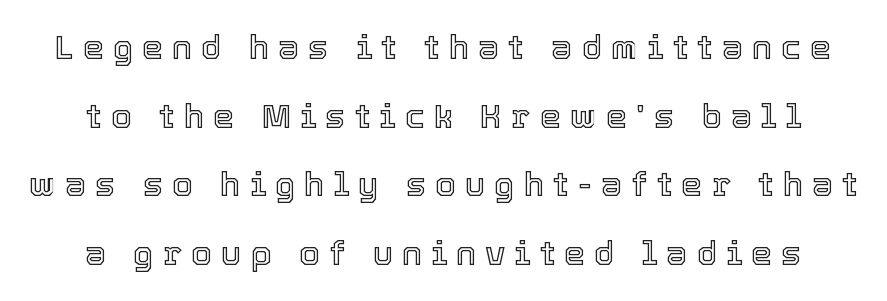
{"italic": "no", "width": "normal", "x_height": "medium", "monospaced": "no", "underline": "no", "line_spacing": "loose", "line_spacing_ratio": 2.02, "letter_spacing": "wide", "letter_spacing_em": 0.26, "glyph_px": 34}
